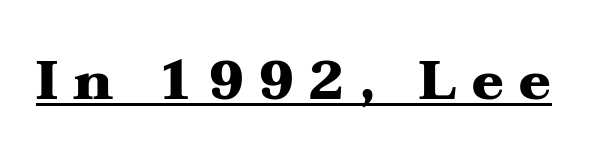
The glyphs have the mass of a bold cut. Each line of the rendering has a horizontal stroke beneath the glyphs. This sample uses a serif face. Observe the wide spacing: letters keep a clear distance from each other.
